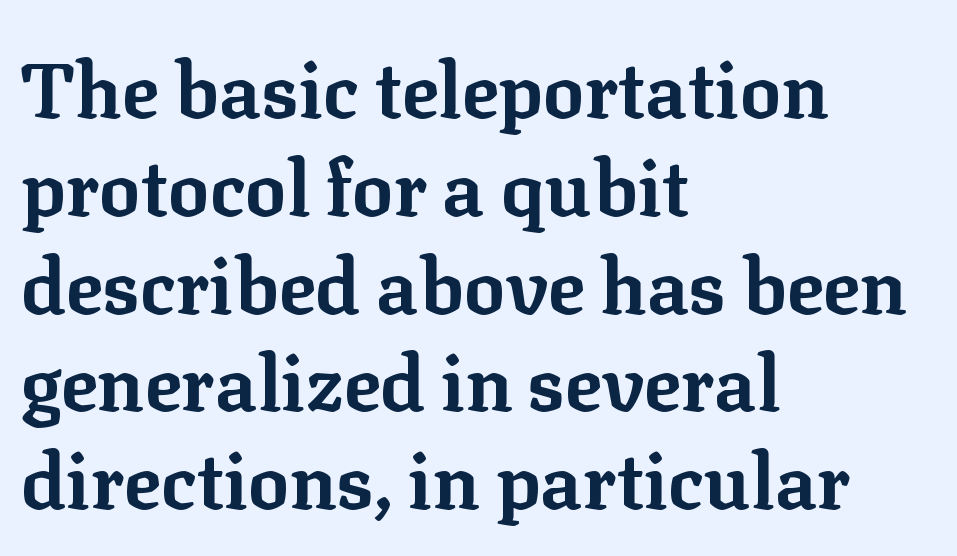
Alignment: flush left. Quick note: underline off. Vertical strokes here are truly vertical. Caption: standard tracking, unaltered. Plenty of ink on the page — the face is bold. The vertical gap from one line to the next is medium.
